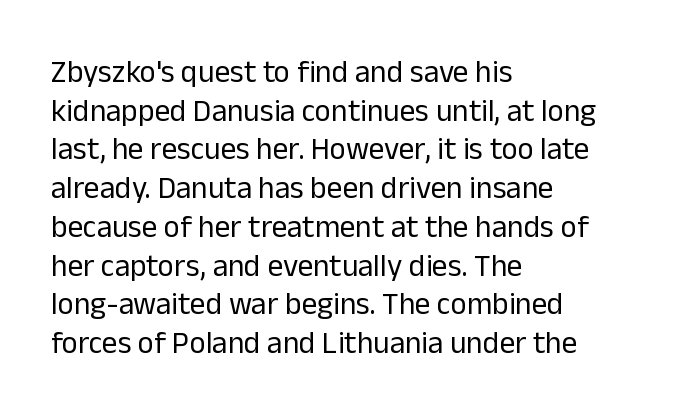
Typographically, this falls in the sans-serif category. Think of a printed novel: that variable character pitch is what you see here. Quick note: not italic, upright. Each word holds together tightly as a unit, with standard inter-letter gaps.
